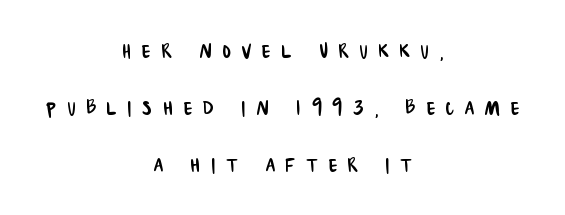
{"underline": "no", "align": "center", "line_spacing": "loose", "line_spacing_ratio": 2.28, "letter_spacing": "wide", "letter_spacing_em": 0.43, "glyph_px": 25}
